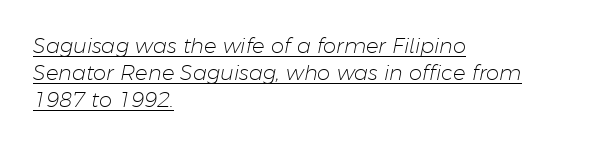
{"italic": "yes", "lean": "right", "slant_degrees": 11, "bold": "no", "underline": "yes", "align": "left", "line_spacing": "normal", "line_spacing_ratio": 1.29, "letter_spacing": "normal", "letter_spacing_em": 0.0, "glyph_px": 21}
